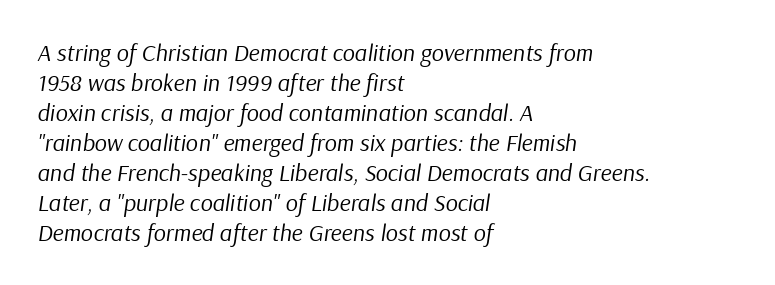
Q: Is the text bold? A: No.
Q: Is the text italic (slanted)? A: Yes, it leans right by about 9 degrees.
Q: Is the text underlined? A: No.
Q: How is the paragraph aligned? A: Left-aligned.
Q: Is the spacing between letters normal or unusually wide? A: Normal.
Q: Is the spacing between lines tight, normal or loose? A: Normal.
